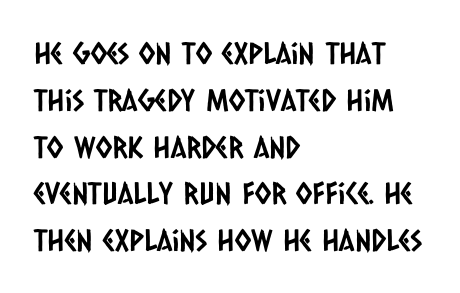
The image shows 30 px condensed sans-serif type; set left-aligned, normal line spacing (1.56x), normal letter spacing, not underlined; low stroke contrast and a large x-height.
